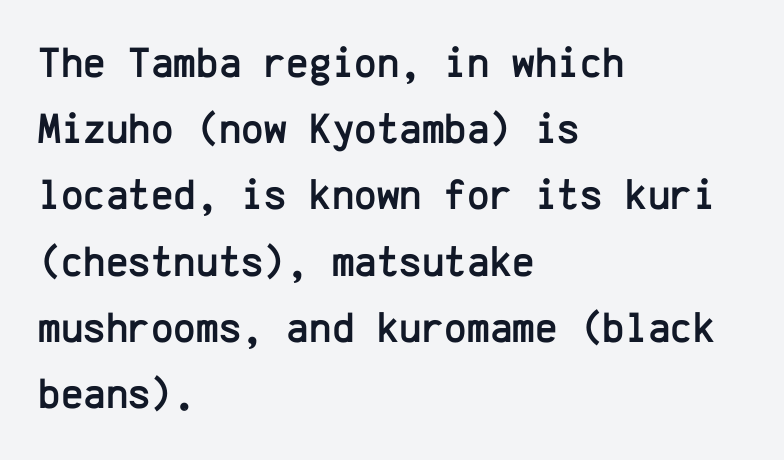
The image shows 43 px sans-serif type, upright, monospaced; set left-aligned, normal line spacing (1.54x), normal letter spacing, not underlined; low stroke contrast and a medium x-height.
